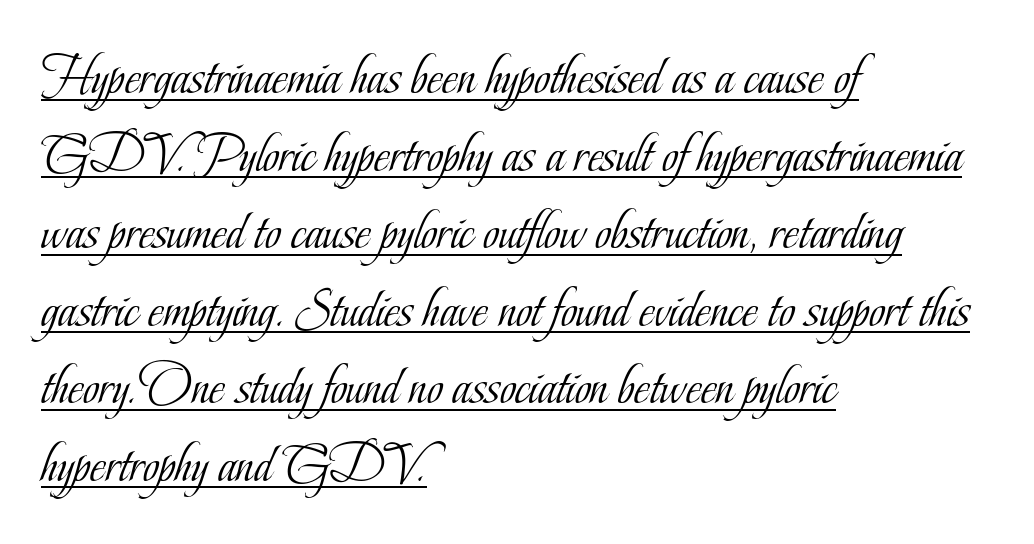
{"serif": "yes", "bold": "no", "weight": "light", "width": "condensed", "stroke_contrast": "low", "x_height": "small", "monospaced": "no", "underline": "yes", "align": "left", "line_spacing": "normal", "line_spacing_ratio": 1.41, "letter_spacing": "normal", "letter_spacing_em": 0.0, "glyph_px": 55}
